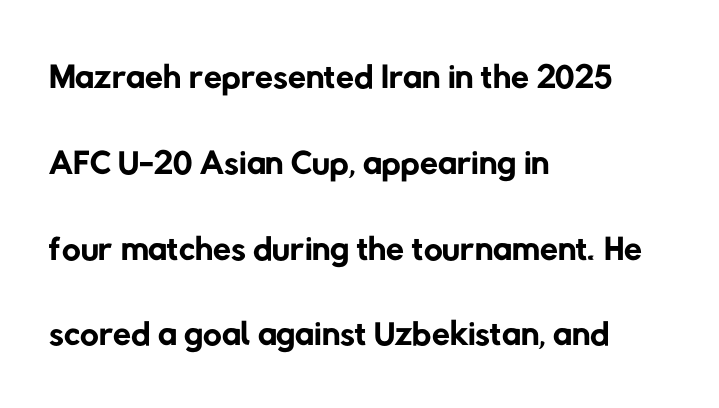
The face looks like a standard text weight, possibly lighter. One glance says typical: line gaps are just what's usual. Note: no serifs on the glyphs. Is the letter spacing exaggerated? No — it looks like the ordinary default.
